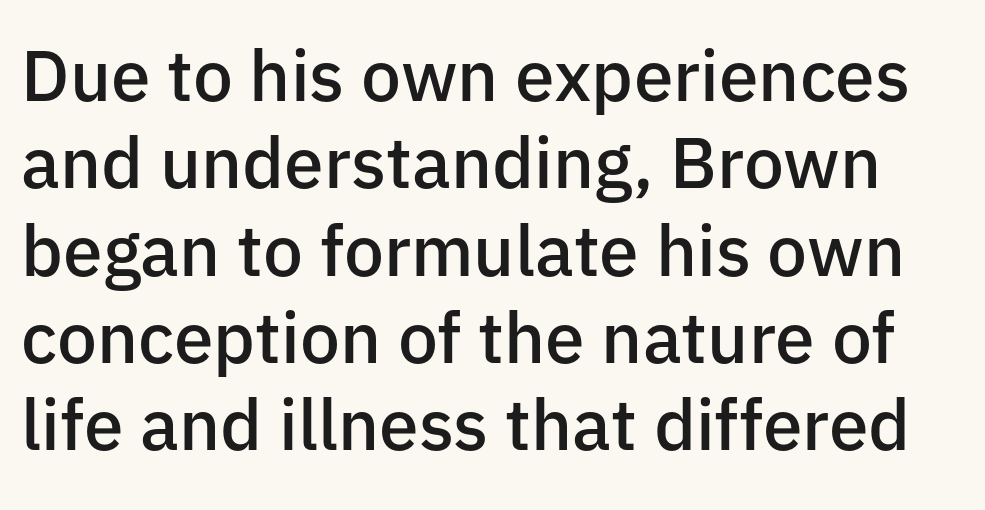
Q: Is the text bold? A: Semi-bold.
Q: Is the text italic (slanted)? A: No, it is upright.
Q: Is the typeface a serif or a sans-serif typeface? A: Sans-serif.
Q: Is the text underlined? A: No.
Q: Is the spacing between letters normal or unusually wide? A: Normal.
Q: Width (condensed, normal, or wide)? A: Normal.
Q: Stroke contrast? A: Low.
Q: x-height? A: Medium.
Q: Monospaced? A: No.
